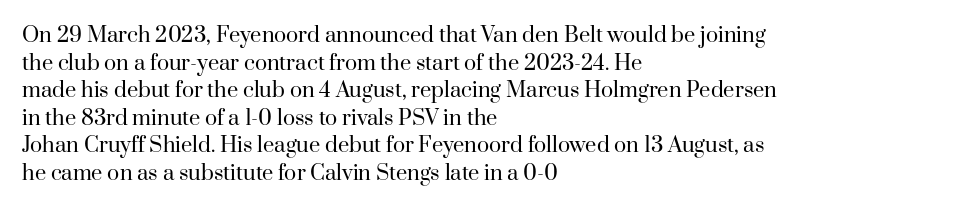
This rendering leaves character spacing at its baseline value. These lines stack with their left ends in a neat column. Reading down the column, the eye jumps a familiar distance to each next line. Stroke mass is kept to a normal reading level or below. Unlike italic type, these characters show no tilt at all. No word sits above an underline.
